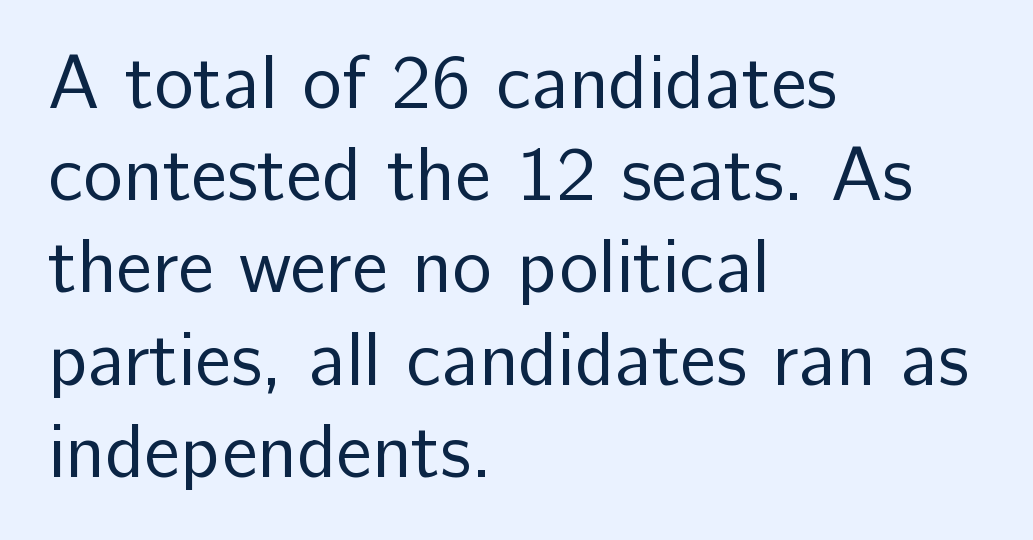
Q: Is the text bold? A: No.
Q: Is the text italic (slanted)? A: No, it is upright.
Q: Is the typeface a serif or a sans-serif typeface? A: Sans-serif.
Q: Is the text underlined? A: No.
Q: How is the paragraph aligned? A: Left-aligned.
Q: Is the spacing between letters normal or unusually wide? A: Normal.
Q: Width (condensed, normal, or wide)? A: Normal.
Q: Stroke contrast? A: Low.
Q: x-height? A: Medium.
Q: Monospaced? A: No.
